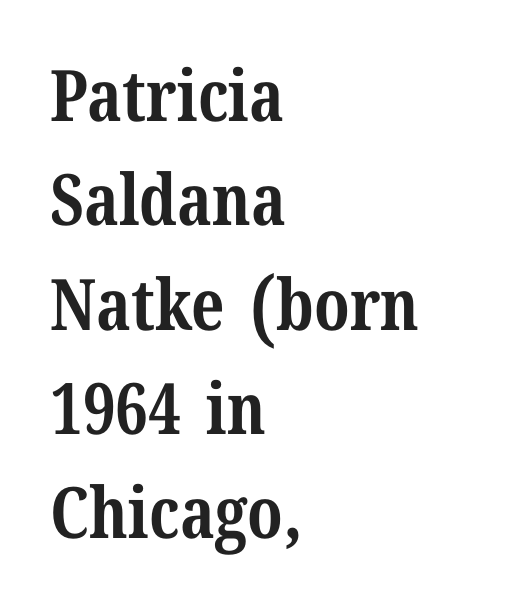
Q: Is the text bold? A: Yes.
Q: Is the text italic (slanted)? A: No, it is upright.
Q: Is the typeface a serif or a sans-serif typeface? A: Serif.
Q: Is the text underlined? A: No.
Q: How is the paragraph aligned? A: Left-aligned.
Q: Is the spacing between letters normal or unusually wide? A: Normal.
Q: Is the spacing between lines tight, normal or loose? A: Normal.
Q: Width (condensed, normal, or wide)? A: Normal.
Q: Stroke contrast? A: Medium.
Q: x-height? A: Medium.
Q: Monospaced? A: No.
